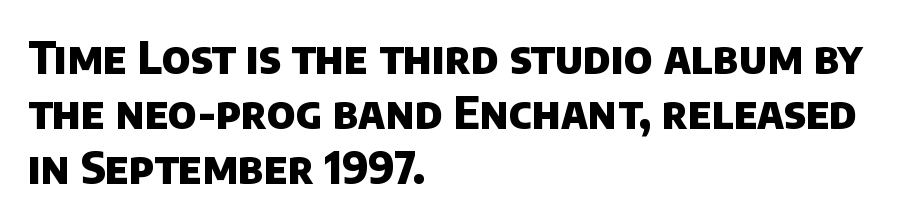
The image shows 44 px heavy sans-serif type; set left-aligned, normal line spacing (1.25x), normal letter spacing, not underlined; low stroke contrast and a large x-height.
